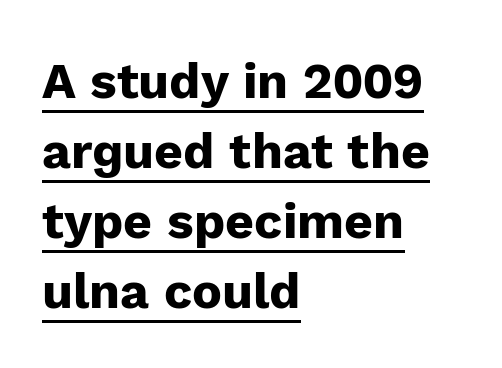
Q: Is the text bold? A: Yes.
Q: Is the text italic (slanted)? A: No, it is upright.
Q: Is the typeface a serif or a sans-serif typeface? A: Sans-serif.
Q: Is the text underlined? A: Yes.
Q: How is the paragraph aligned? A: Left-aligned.
Q: Is the spacing between letters normal or unusually wide? A: Normal.
Q: Is the spacing between lines tight, normal or loose? A: Normal.
Q: Width (condensed, normal, or wide)? A: Normal.
Q: Stroke contrast? A: Low.
Q: x-height? A: Medium.
Q: Monospaced? A: No.
